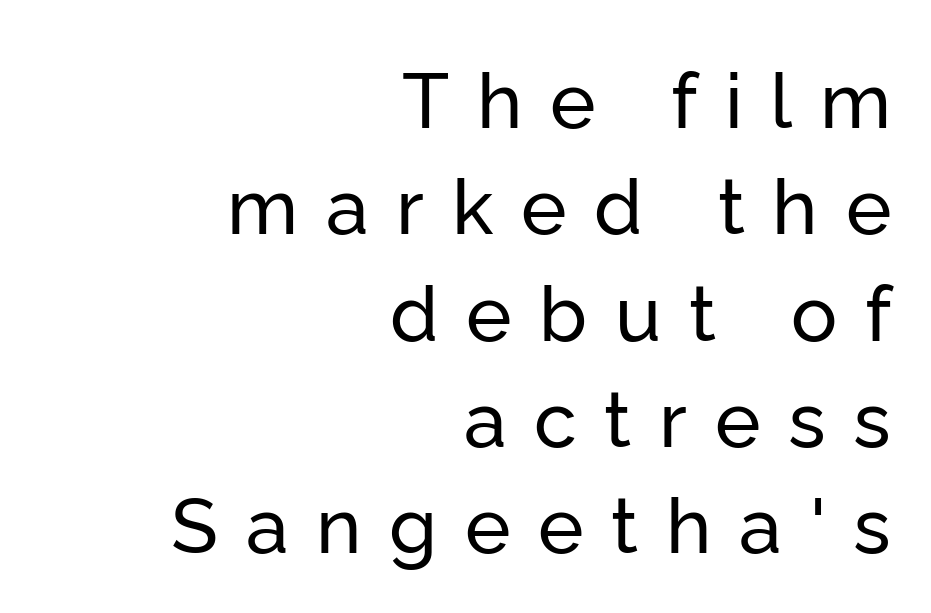
The axis of the letterforms is exactly vertical. This rendering widens character spacing well past its baseline value. Leftover space on each line is placed entirely before the opening word. To sum up the face: it is a sans, with no serifs.
